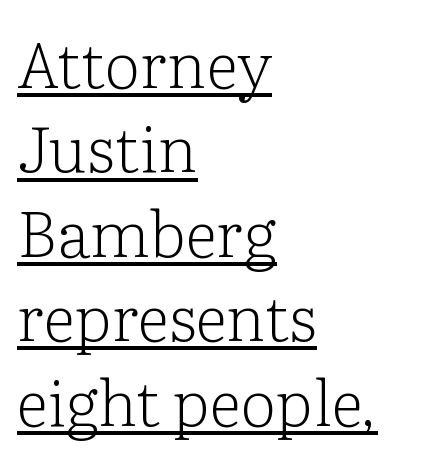
Q: Is the text bold? A: No.
Q: Is the text italic (slanted)? A: No, it is upright.
Q: Is the typeface a serif or a sans-serif typeface? A: Serif.
Q: Is the text underlined? A: Yes.
Q: How is the paragraph aligned? A: Left-aligned.
Q: Is the spacing between letters normal or unusually wide? A: Normal.
Q: Is the spacing between lines tight, normal or loose? A: Normal.
Q: Width (condensed, normal, or wide)? A: Normal.
Q: Stroke contrast? A: Low.
Q: x-height? A: Medium.
Q: Monospaced? A: No.
